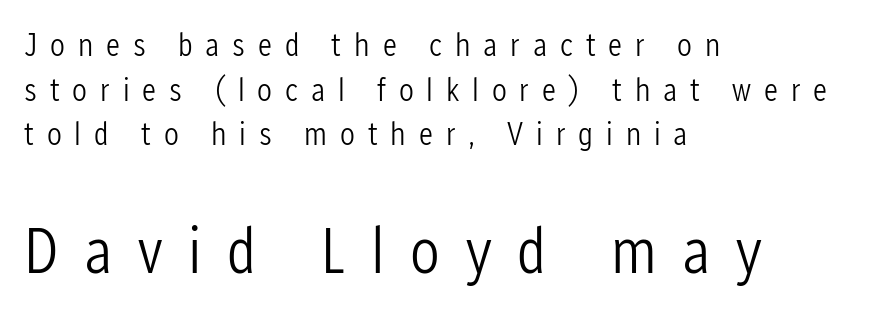
The axis of the letterforms is exactly vertical. Small over large — that's the arrangement of the two blocks here. The string is rendered with underlining switched off. Line beginnings align vertically; line endings do not.
